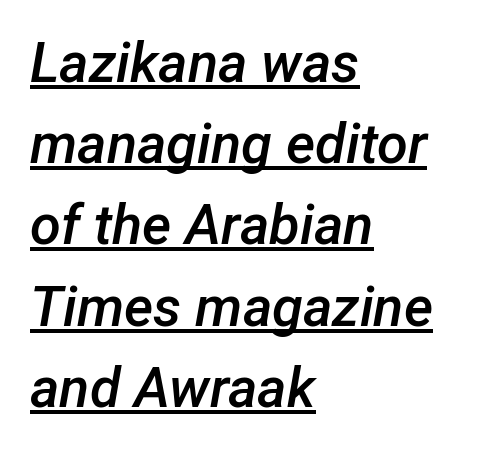
The image shows 56 px semibold type, italic (leaning right); set left-aligned, normal line spacing (1.45x), normal letter spacing, underlined; low stroke contrast and a medium x-height.
